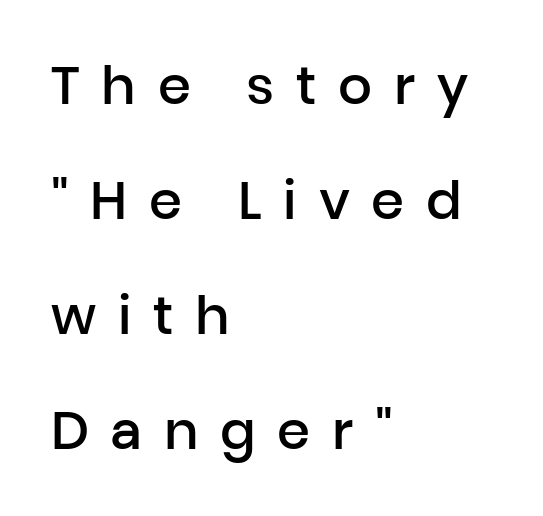
The image shows 53 px semibold sans-serif type, upright; set left-aligned, loose line spacing (2.17x), unusually wide letter spacing (+0.41 em), not underlined; low stroke contrast and a medium x-height.
